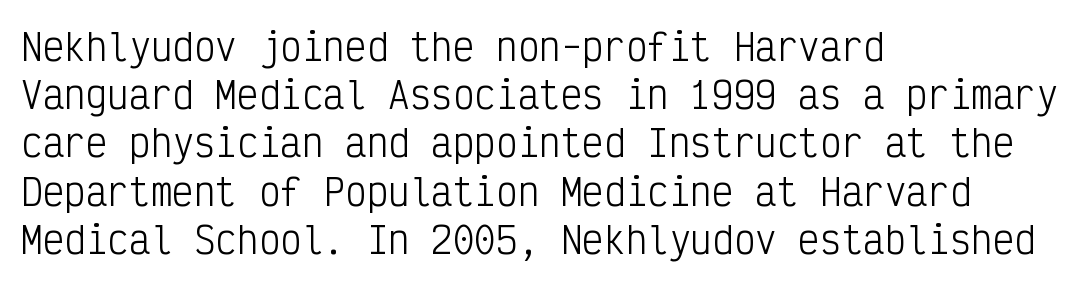
Lines of text with bare space underneath. The rendering shows plain stroke endings on the letterforms — a sans-serif design. Spacing between characters is what you'd get straight out of the box. The font is comparable to plain body text, perhaps lighter.
